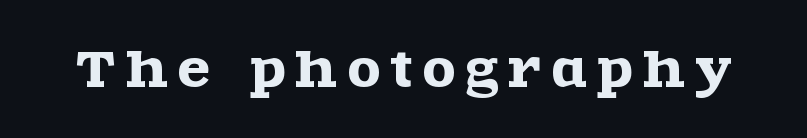
Decoration check: the copy has no underline. Someone cranked the tracking dial way up on this one. Notice how the stems are strictly vertical — no italics here. Small tapered or slab feet sit at the stroke ends, so this counts as serif. The passage shown is typed in a proportional face where columns would drift.
